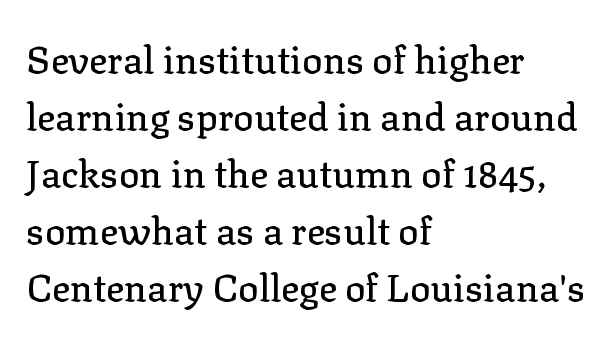
Q: Is the text italic (slanted)? A: No, it is upright.
Q: Is the typeface a serif or a sans-serif typeface? A: Serif.
Q: Is the text underlined? A: No.
Q: How is the paragraph aligned? A: Left-aligned.
Q: Is the spacing between letters normal or unusually wide? A: Normal.
Q: Is the spacing between lines tight, normal or loose? A: Normal.
Q: Width (condensed, normal, or wide)? A: Normal.
Q: Stroke contrast? A: Low.
Q: x-height? A: Medium.
Q: Monospaced? A: No.
